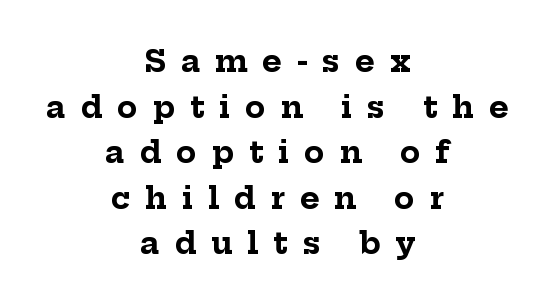
{"serif": "yes", "italic": "no", "bold": "yes", "weight": "bold", "width": "normal", "stroke_contrast": "low", "x_height": "medium", "monospaced": "no", "underline": "no", "align": "center", "line_spacing": "normal", "line_spacing_ratio": 1.52, "letter_spacing": "wide", "letter_spacing_em": 0.49, "glyph_px": 30}
